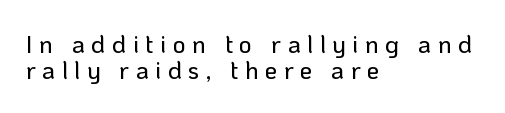
Q: Is the text italic (slanted)? A: No, it is upright.
Q: Is the text underlined? A: No.
Q: How is the paragraph aligned? A: Left-aligned.
Q: Is the spacing between letters normal or unusually wide? A: Unusually wide.
Q: Is the spacing between lines tight, normal or loose? A: Tight.
